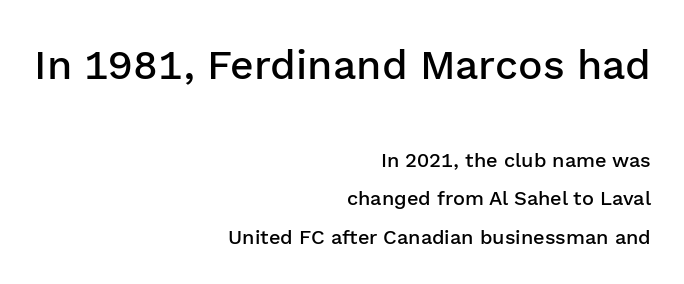
The image shows 41 px semibold sans-serif type, upright; set right-aligned, loose line spacing (1.91x), normal letter spacing, not underlined; the first (top) block is 2.05x larger; low stroke contrast and a medium x-height.
